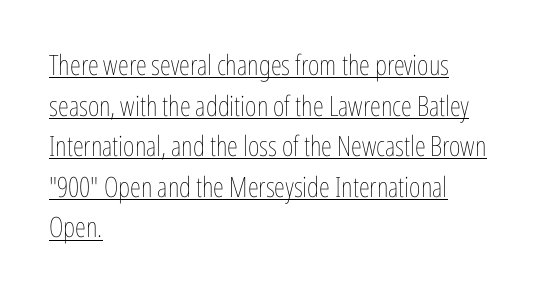
{"italic": "no", "bold": "no", "weight": "thin", "width": "condensed", "stroke_contrast": "low", "x_height": "medium", "monospaced": "no", "underline": "yes", "align": "left", "line_spacing": "normal", "line_spacing_ratio": 1.45, "letter_spacing": "normal", "letter_spacing_em": 0.0, "glyph_px": 28}
